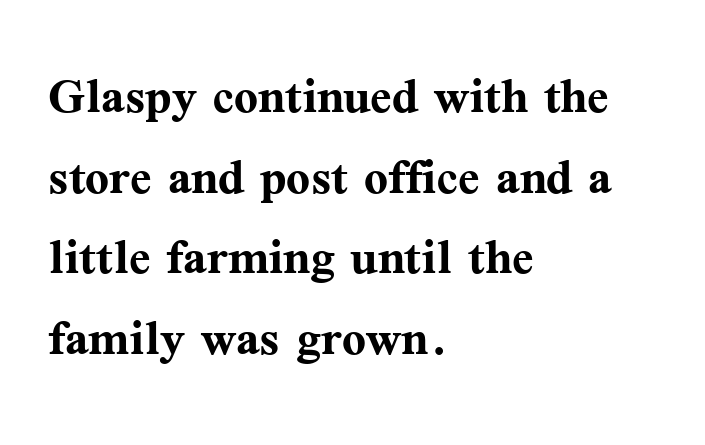
Tracking here is standard; glyphs follow each other at the usual distance. The font's upright variant was chosen for this text. A student would call this left alignment; a typographer would say flush left, rag right. A normal amount of white space separates one row of letters from the next.
